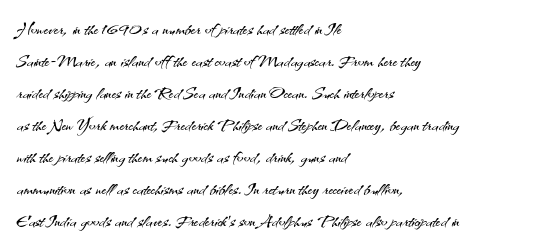
Q: Is the text bold? A: No.
Q: Is the text italic (slanted)? A: Yes.
Q: Is the text underlined? A: No.
Q: How is the paragraph aligned? A: Left-aligned.
Q: Is the spacing between letters normal or unusually wide? A: Normal.
Q: Is the spacing between lines tight, normal or loose? A: Normal.
